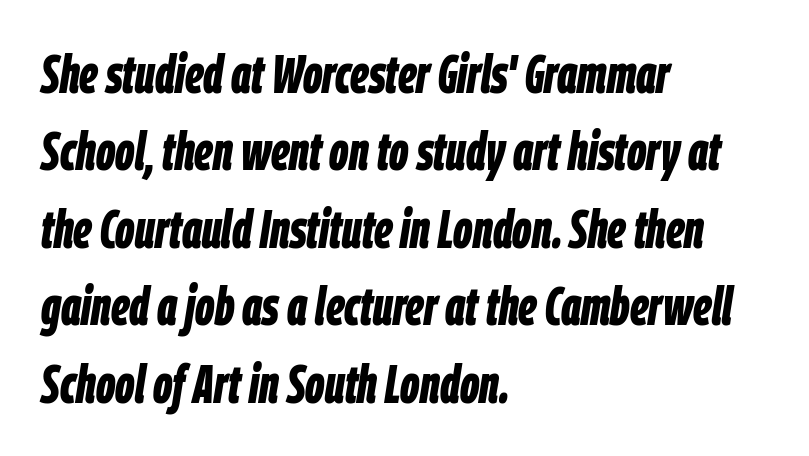
The image shows 53 px bold, condensed type, italic (leaning right); set left-aligned, normal line spacing (1.46x), normal letter spacing, not underlined; low stroke contrast and a large x-height.
